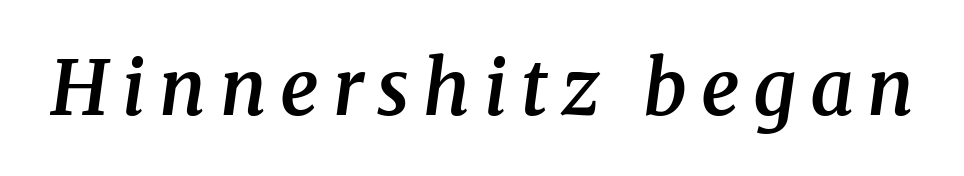
The image shows 76 px semibold serif type, italic (leaning right); set not underlined; medium stroke contrast and a medium x-height.
